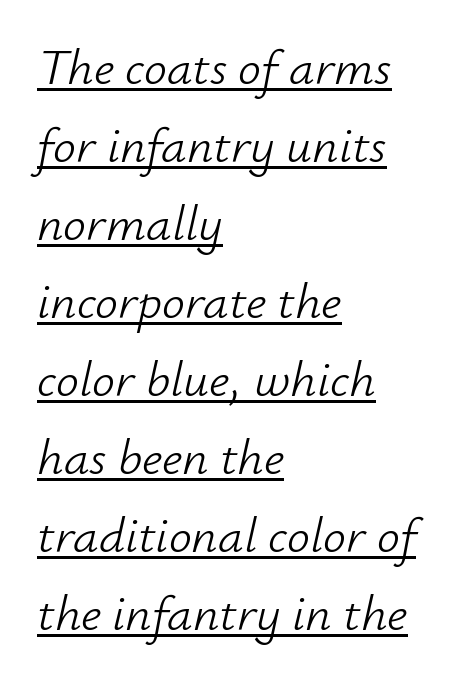
The face used here is proportionally spaced, like ordinary book or web type. Characters are canted at an angle relative to the baseline's perpendicular. Heft: none added — not bold. Does the leading feel generous? No, just average. The rag falls on the right side of this text block. Decoration check: the copy is underlined.
